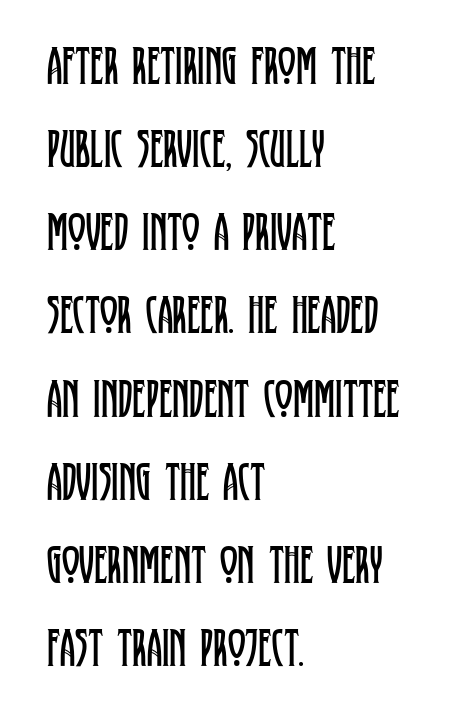
{"serif": "yes", "italic": "no", "bold": "no", "weight": "regular", "width": "condensed", "stroke_contrast": "low", "x_height": "large", "monospaced": "no", "underline": "no", "align": "left", "line_spacing": "normal", "line_spacing_ratio": 1.54, "letter_spacing": "normal", "letter_spacing_em": 0.0, "glyph_px": 54}
